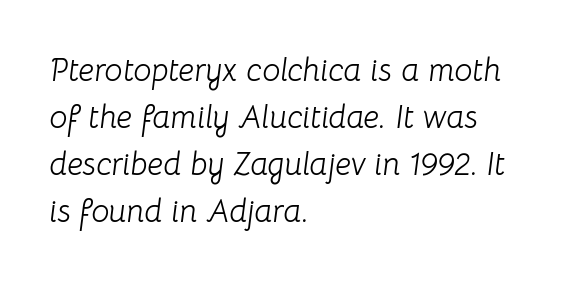
The image shows 32 px light type, italic (leaning right); set left-aligned, normal line spacing (1.47x), normal letter spacing, not underlined; low stroke contrast and a medium x-height.
